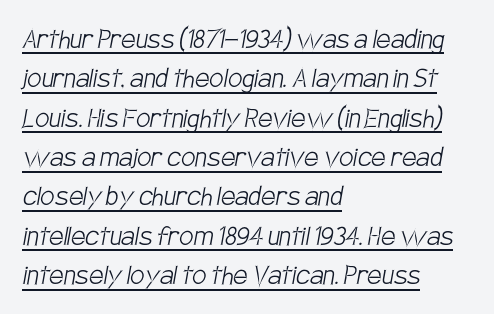
{"serif": "no", "bold": "no", "weight": "light", "width": "condensed", "stroke_contrast": "low", "x_height": "large", "monospaced": "no", "underline": "yes", "align": "left", "line_spacing_ratio": 1.23, "letter_spacing": "normal", "letter_spacing_em": 0.0, "glyph_px": 32}
